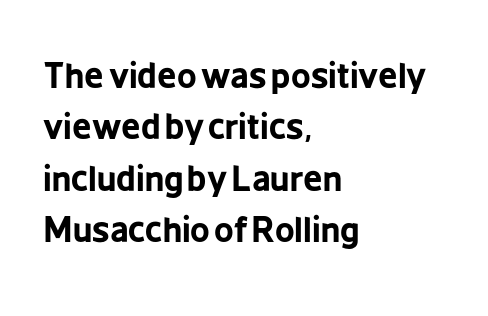
Q: Is the text bold? A: Yes.
Q: Is the text italic (slanted)? A: No, it is upright.
Q: Is the typeface a serif or a sans-serif typeface? A: Sans-serif.
Q: Is the text underlined? A: No.
Q: How is the paragraph aligned? A: Left-aligned.
Q: Is the spacing between letters normal or unusually wide? A: Normal.
Q: Is the spacing between lines tight, normal or loose? A: Normal.
Q: Width (condensed, normal, or wide)? A: Condensed.
Q: Stroke contrast? A: Low.
Q: x-height? A: Medium.
Q: Monospaced? A: No.
